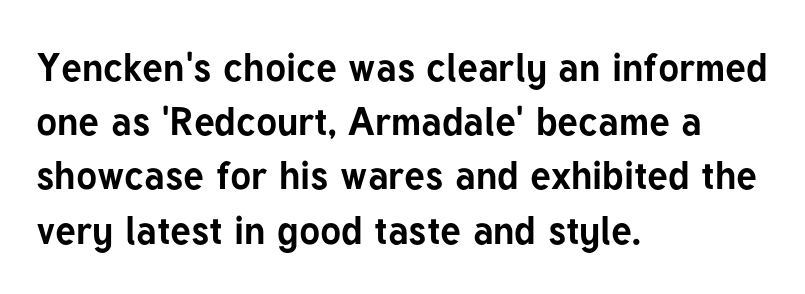
The rendering anchors every line to the left-hand side. The passage shown is typed in a proportional face where columns would drift. This is roman type, the default non-slanted kind. The baseline area is clear. Glyph-to-glyph distance matches everyday printed text.
